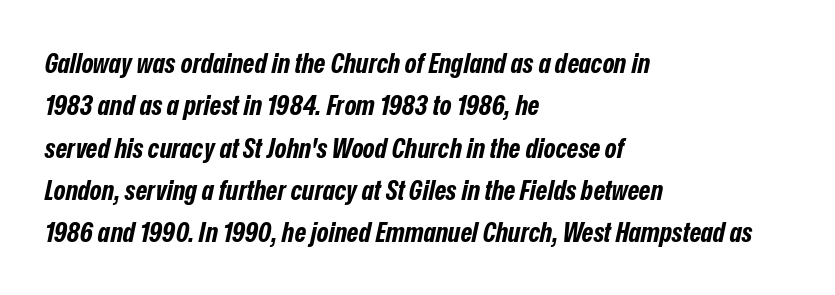
Q: Is the text bold? A: Yes.
Q: Is the text italic (slanted)? A: Yes, it leans right by about 12 degrees.
Q: Is the text underlined? A: No.
Q: How is the paragraph aligned? A: Left-aligned.
Q: Is the spacing between letters normal or unusually wide? A: Normal.
Q: Is the spacing between lines tight, normal or loose? A: Normal.
Q: Width (condensed, normal, or wide)? A: Condensed.
Q: Stroke contrast? A: Low.
Q: x-height? A: Medium.
Q: Monospaced? A: No.
